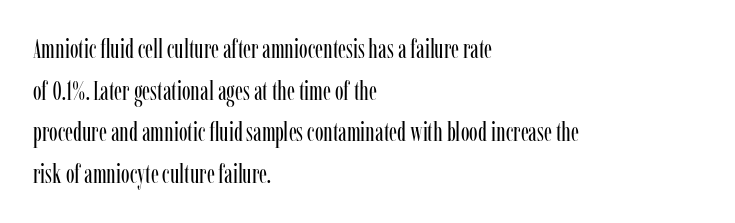
The image shows 26 px text type, upright; set left-aligned, normal line spacing (1.6x), normal letter spacing, not underlined.
